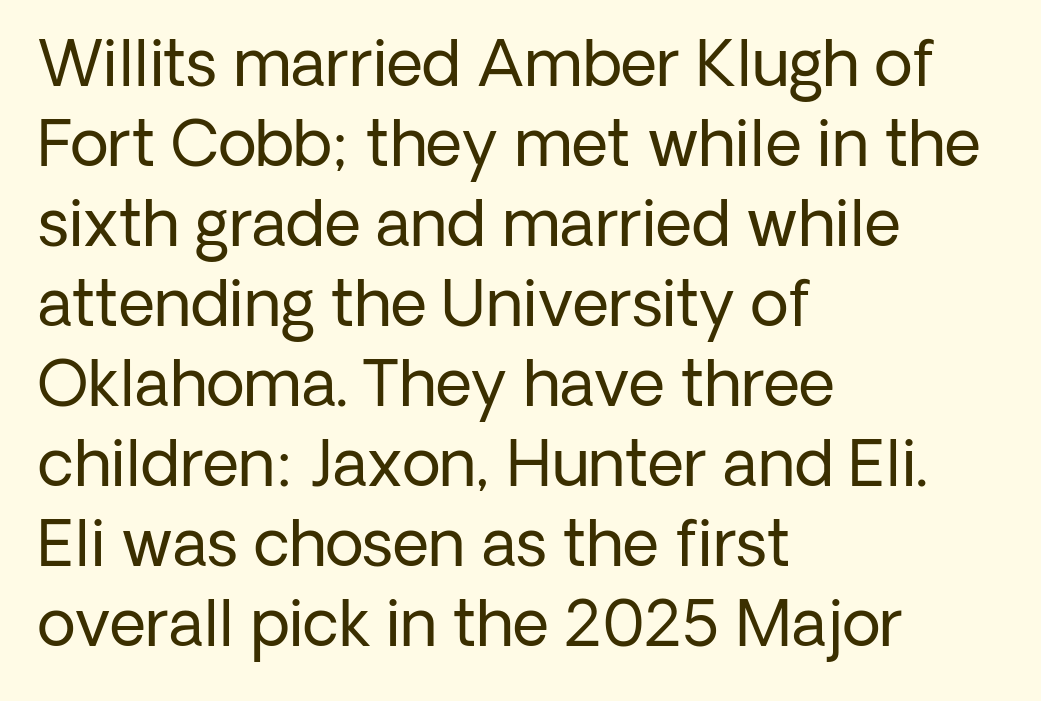
Leading: standard. Looks like regular typesetting: each glyph gets only the width it needs. In CSS terms this would be text-align: left. Each row of text sits above clean, open space. The letterforms sit shoulder to shoulder at normal distance. Is this a heavy cut? Hardly; it is regular or lighter.
